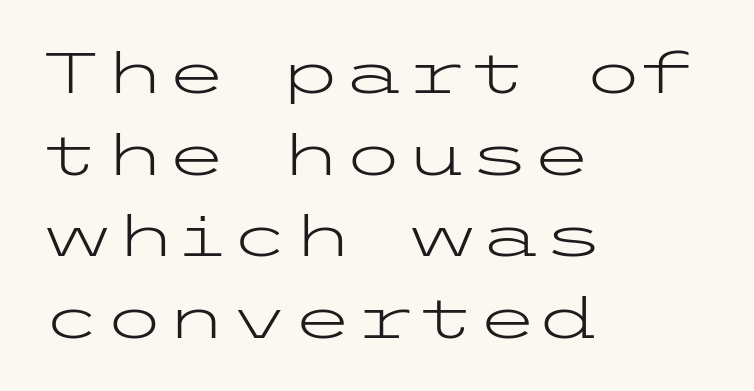
A typesetter would call this zero additional tracking. Summary of weight: not heavy and not bold. This sample uses an upright cut, with every glyph sitting square on the baseline. Check under the words: just untouched page.
